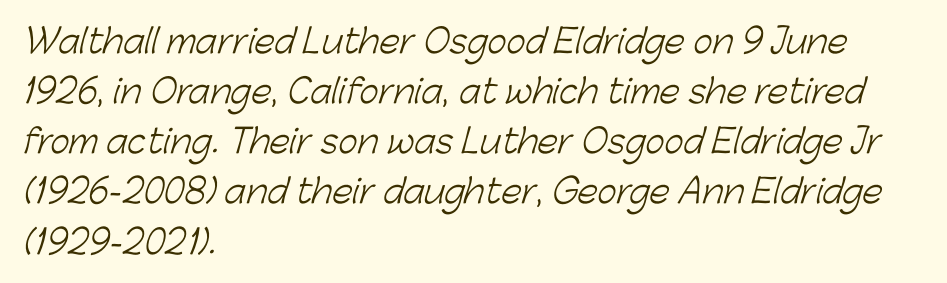
The image shows 33 px light sans-serif type; set left-aligned, normal line spacing (1.52x), normal letter spacing, not underlined; low stroke contrast and a medium x-height.
